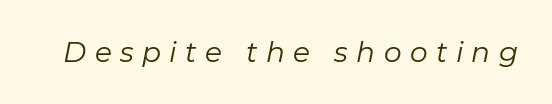
Q: Is the text bold? A: No.
Q: Is the text italic (slanted)? A: Yes, it leans right by about 11 degrees.
Q: Is the text underlined? A: No.
Q: Is the spacing between letters normal or unusually wide? A: Unusually wide.
Q: Width (condensed, normal, or wide)? A: Normal.
Q: Stroke contrast? A: Low.
Q: x-height? A: Medium.
Q: Monospaced? A: No.
